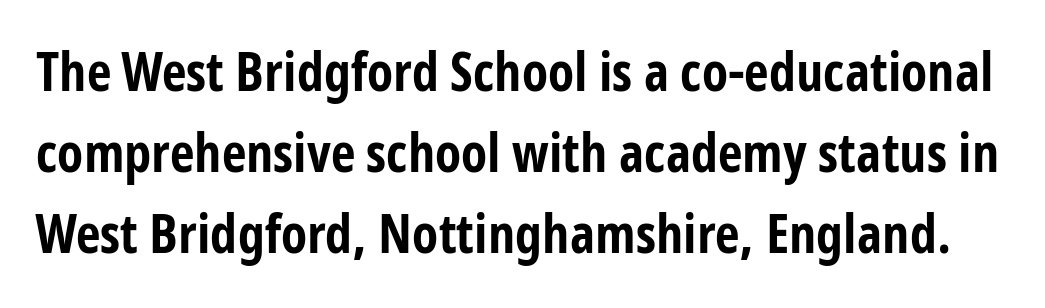
{"serif": "no", "italic": "no", "bold": "yes", "weight": "bold", "width": "condensed", "stroke_contrast": "low", "x_height": "medium", "monospaced": "no", "underline": "no", "line_spacing": "normal", "line_spacing_ratio": 1.5, "letter_spacing": "normal", "letter_spacing_em": 0.0, "glyph_px": 54}
